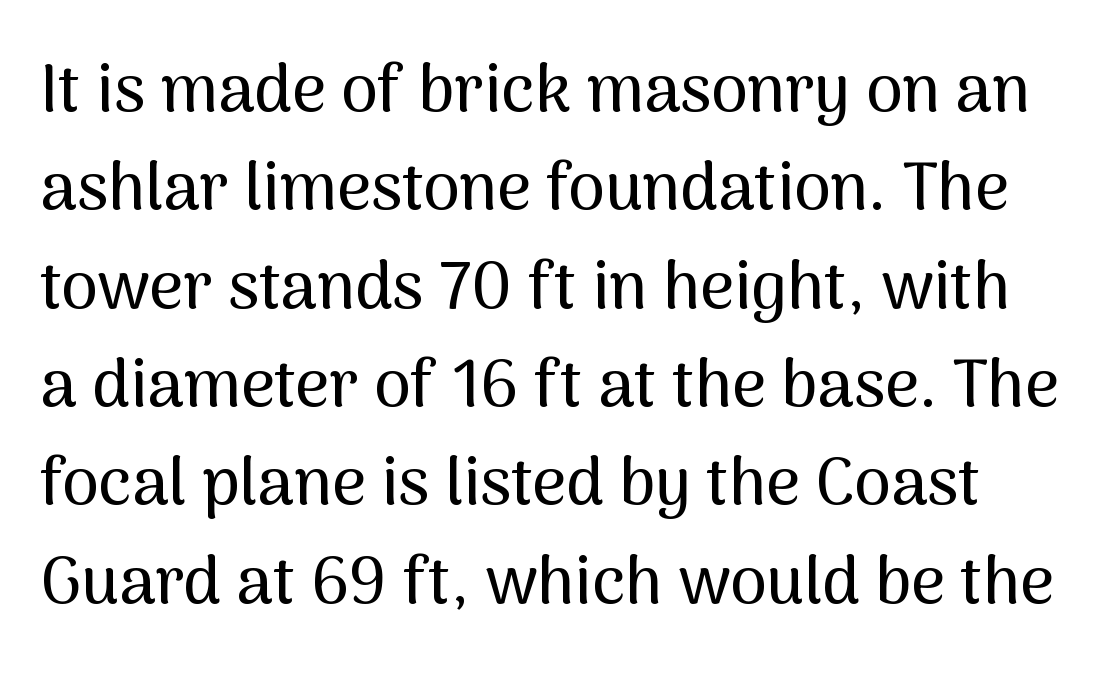
Is there much room between lines? A standard amount, neither cramped nor airy. You could not count columns in this text — the font is proportionally spaced. Caption: standard tracking, unaltered. The lettering holds an erect, upright posture throughout.
